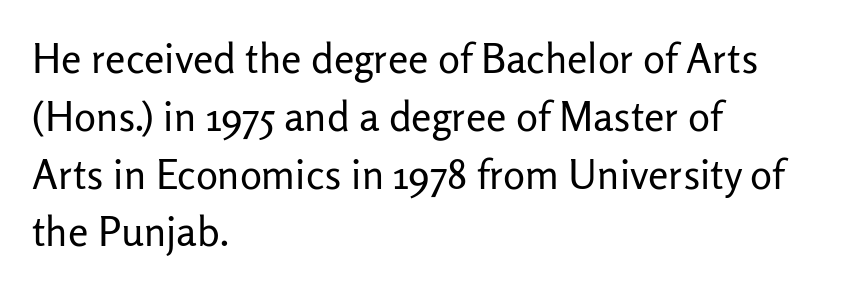
Q: Is the text bold? A: No.
Q: Is the text italic (slanted)? A: No, it is upright.
Q: Is the typeface a serif or a sans-serif typeface? A: Sans-serif.
Q: Is the text underlined? A: No.
Q: How is the paragraph aligned? A: Left-aligned.
Q: Is the spacing between letters normal or unusually wide? A: Normal.
Q: Is the spacing between lines tight, normal or loose? A: Normal.
Q: Width (condensed, normal, or wide)? A: Normal.
Q: Stroke contrast? A: Low.
Q: x-height? A: Medium.
Q: Monospaced? A: No.
